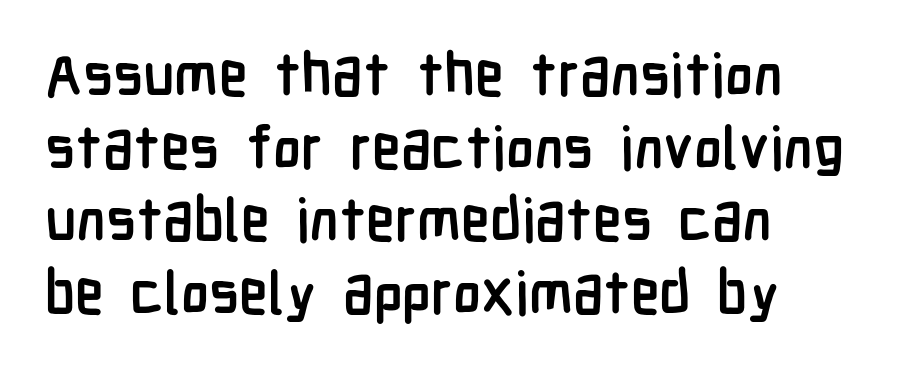
The image shows 59 px semibold, condensed sans-serif type, upright; set left-aligned, line spacing 1.23x, normal letter spacing, not underlined; low stroke contrast and a medium x-height.
